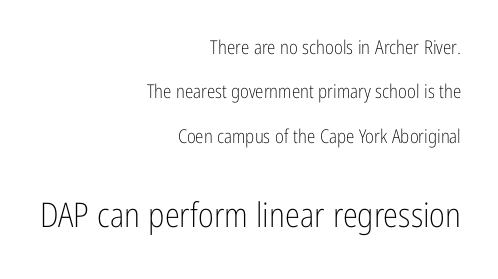
Glance below the letters and you will spot only blank space. Weight: in the light-to-regular range. The rendering keeps characters at their native spacing. Alignment: flush right.
